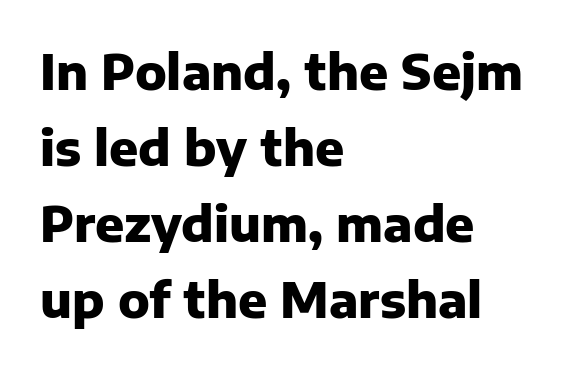
{"serif": "no", "italic": "no", "bold": "yes", "weight": "heavy", "width": "normal", "stroke_contrast": "low", "x_height": "medium", "monospaced": "no", "underline": "no", "align": "left", "line_spacing": "normal", "line_spacing_ratio": 1.58, "letter_spacing": "normal", "letter_spacing_em": 0.0, "glyph_px": 48}
